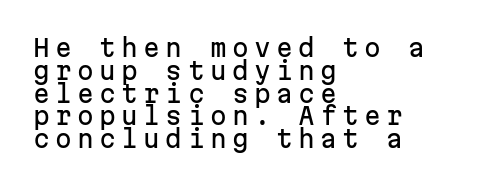
The image shows 24 px text type, upright; set left-aligned, tight line spacing (0.95x), unusually wide letter spacing (+0.22 em), not underlined.
